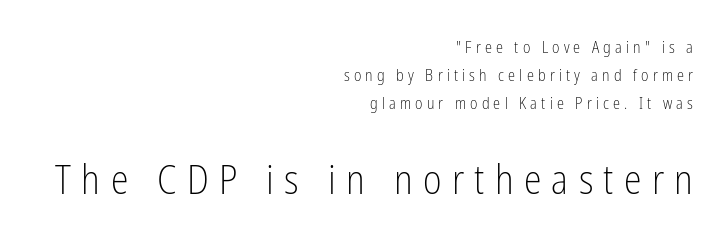
Q: Is the text bold? A: No.
Q: Is the text italic (slanted)? A: No, it is upright.
Q: Is the typeface a serif or a sans-serif typeface? A: Sans-serif.
Q: Is the text underlined? A: No.
Q: How is the paragraph aligned? A: Right-aligned.
Q: Is the spacing between letters normal or unusually wide? A: Unusually wide.
Q: Which block of text is set in a larger size, the first (top) or the second (bottom)? A: The second (bottom) one.
Q: Width (condensed, normal, or wide)? A: Condensed.
Q: Stroke contrast? A: Low.
Q: x-height? A: Medium.
Q: Monospaced? A: No.
